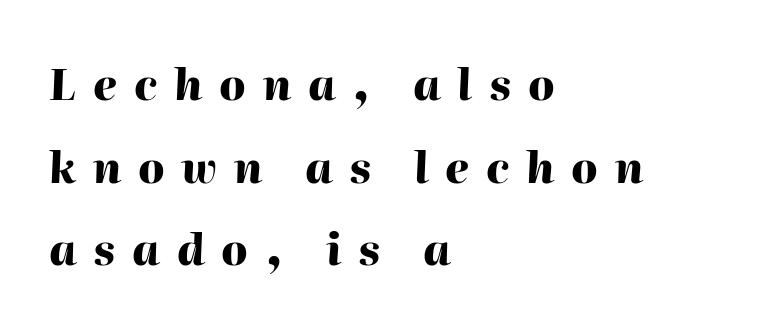
The image shows 43 px heavy type, italic (leaning right); set left-aligned, loose line spacing (1.92x), unusually wide letter spacing (+0.39 em), not underlined; high stroke contrast and a medium x-height.
